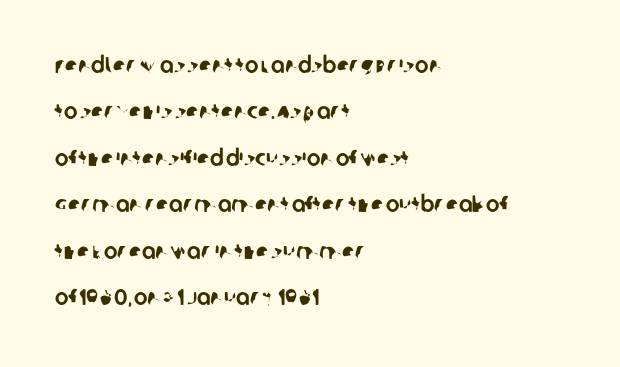
Clear beneath every line of the passage. Left-aligned paragraph, ragged on the right. The face used here is rendered with its standard letterfit. If you measured baseline to baseline, you'd find a long distance.
